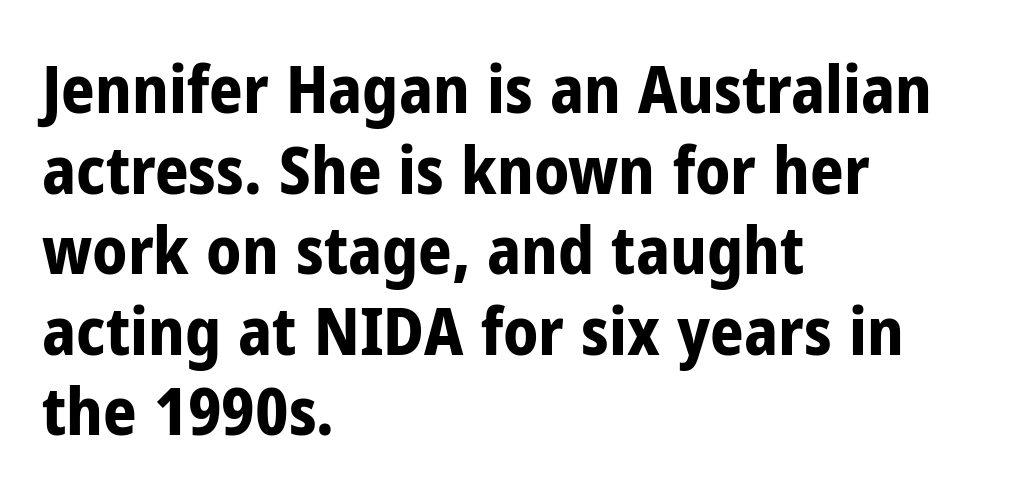
The image shows 66 px bold, condensed sans-serif type, upright; set left-aligned, line spacing 1.22x, normal letter spacing, not underlined; low stroke contrast and a medium x-height.
